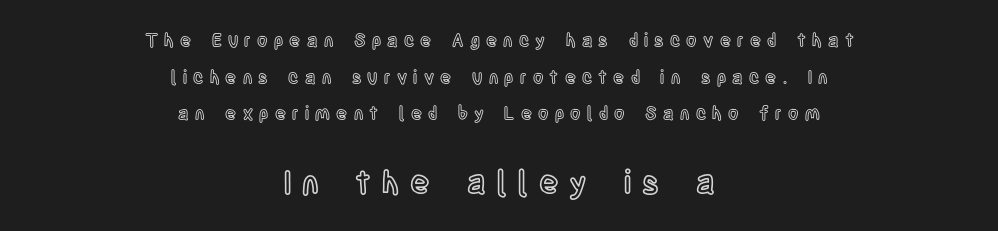
The image shows 32 px condensed type, upright; set centered, loose line spacing (2.04x), unusually wide letter spacing (+0.35 em), not underlined; the second (bottom) block is 1.78x larger; a large x-height.
